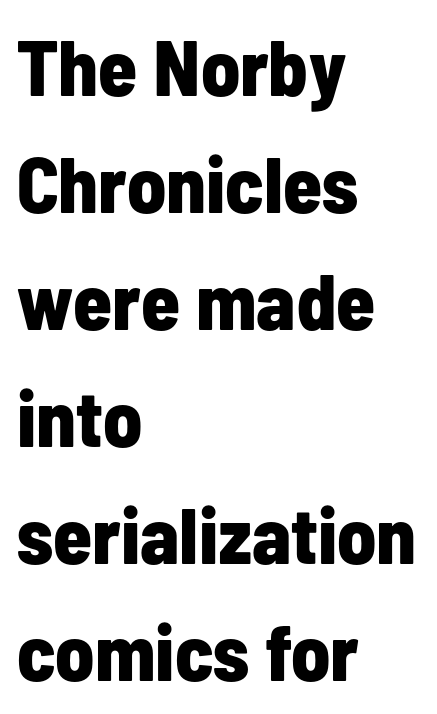
The image shows 79 px bold, condensed sans-serif type, upright; set left-aligned, normal line spacing (1.48x), normal letter spacing, not underlined; low stroke contrast and a medium x-height.
